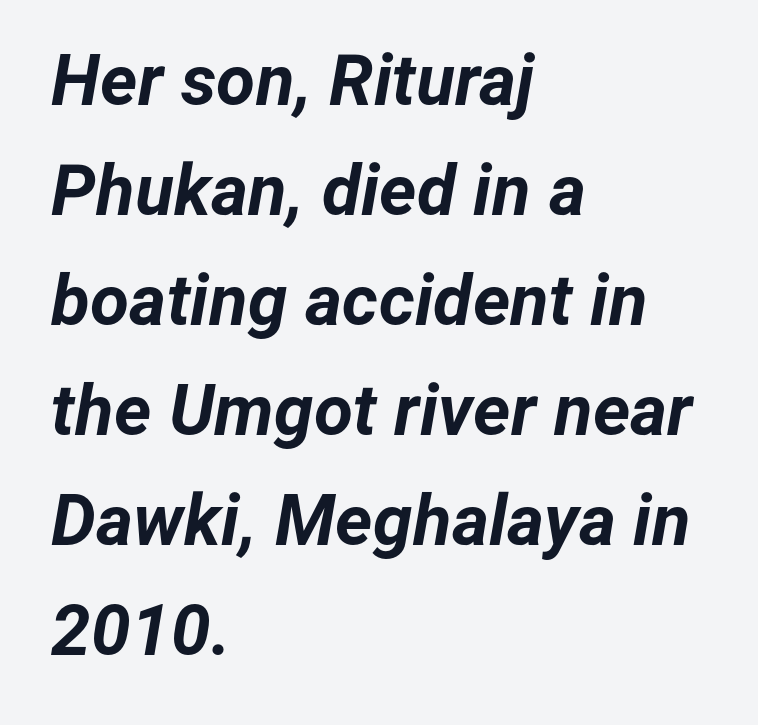
Reading down the column, the eye jumps a familiar distance to each next line. Letters rest on an invisible, unmarked baseline. Honestly, the letter spacing is just normal — you wouldn't notice it. You could not count columns in this text — the font is proportionally spaced. Its strokes are broad and dark, the hallmark of bold type.
